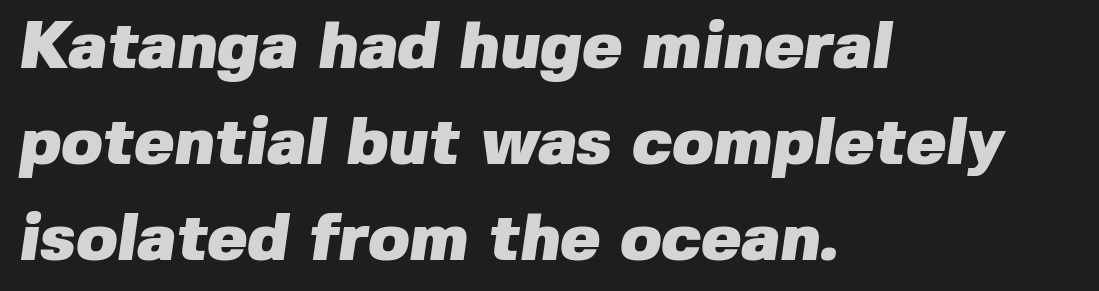
Varying glyph widths throughout — classic text-font behaviour. What stands out about the letter spacing? Nothing — it is the standard amount. The paragraph has a hard left edge and a soft right edge. Each letter's strokes conclude bluntly, with no projecting serifs. Notice how descenders clear the ascenders below comfortably — that's standard leading. A bare baseline throughout the passage.
